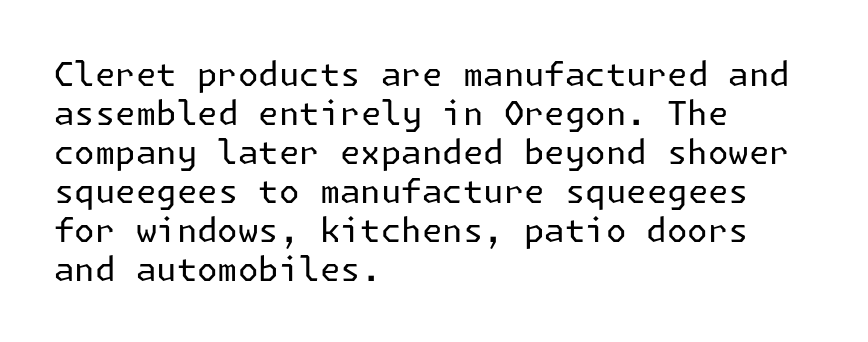
{"serif": "no", "italic": "no", "bold": "no", "weight": "regular", "width": "normal", "stroke_contrast": "low", "x_height": "medium", "underline": "no", "align": "left", "line_spacing_ratio": 1.18, "letter_spacing": "normal", "letter_spacing_em": 0.0, "glyph_px": 33}
